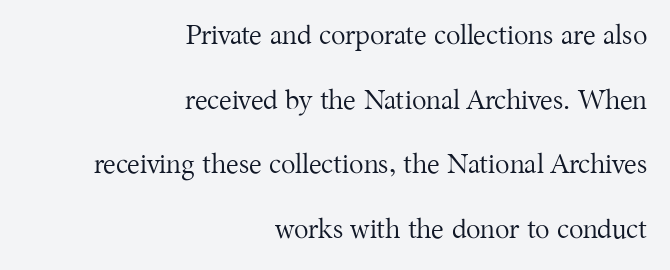
Line spacing here is loose. The specimen omits any rule beneath the text block's lines. This reads as an unemphasized weight, regular at the heaviest. Is the letter spacing exaggerated? No — it looks like the ordinary default.
